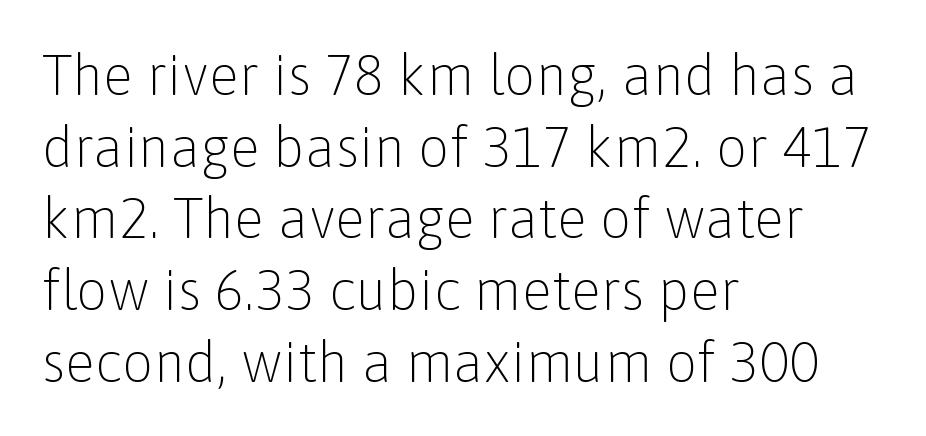
{"serif": "no", "italic": "no", "bold": "no", "weight": "light", "width": "normal", "stroke_contrast": "low", "x_height": "medium", "monospaced": "no", "underline": "no", "align": "left", "line_spacing": "normal", "line_spacing_ratio": 1.28, "letter_spacing": "normal", "letter_spacing_em": 0.0, "glyph_px": 56}
